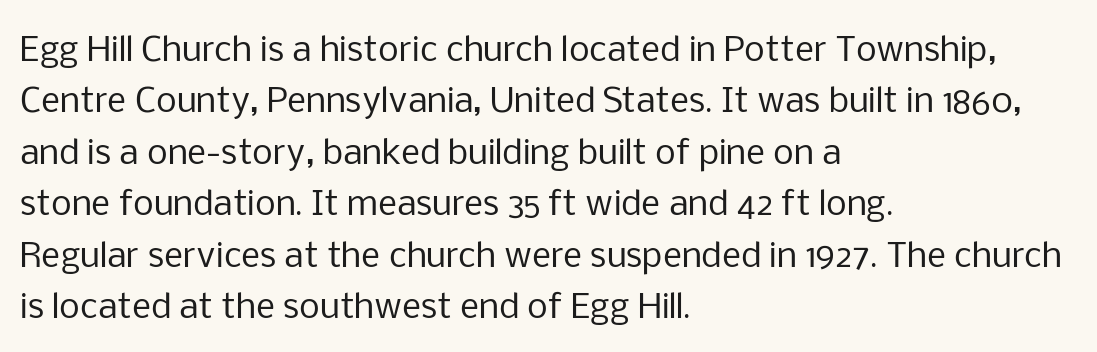
Q: Is the text bold? A: No.
Q: Is the text italic (slanted)? A: No, it is upright.
Q: Is the typeface a serif or a sans-serif typeface? A: Sans-serif.
Q: Is the text underlined? A: No.
Q: How is the paragraph aligned? A: Left-aligned.
Q: Is the spacing between letters normal or unusually wide? A: Normal.
Q: Is the spacing between lines tight, normal or loose? A: Normal.
Q: Width (condensed, normal, or wide)? A: Normal.
Q: Stroke contrast? A: Low.
Q: x-height? A: Medium.
Q: Monospaced? A: No.
